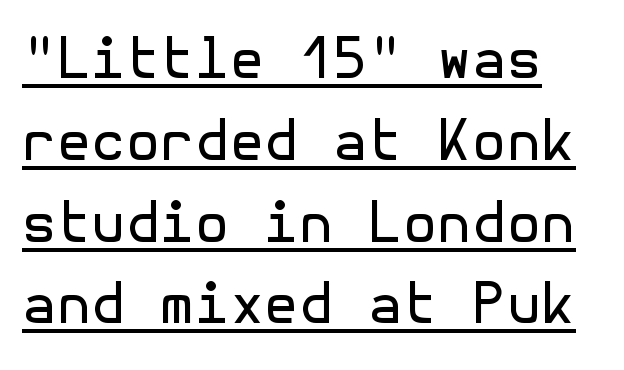
{"serif": "no", "italic": "no", "bold": "no", "weight": "regular", "width": "normal", "x_height": "medium", "underline": "yes", "align": "left", "line_spacing": "normal", "line_spacing_ratio": 1.46, "letter_spacing": "normal", "letter_spacing_em": 0.0, "glyph_px": 56}
